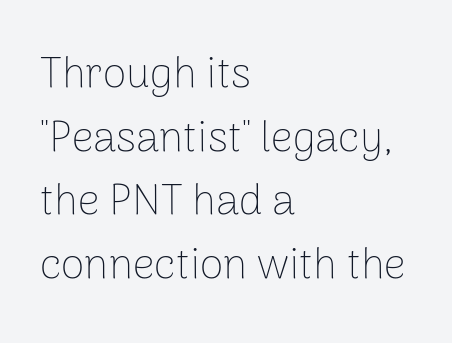
{"serif": "no", "italic": "no", "bold": "no", "weight": "thin", "width": "normal", "stroke_contrast": "low", "x_height": "medium", "monospaced": "no", "underline": "no", "align": "left", "line_spacing": "normal", "line_spacing_ratio": 1.48, "letter_spacing": "normal", "letter_spacing_em": 0.0, "glyph_px": 43}
